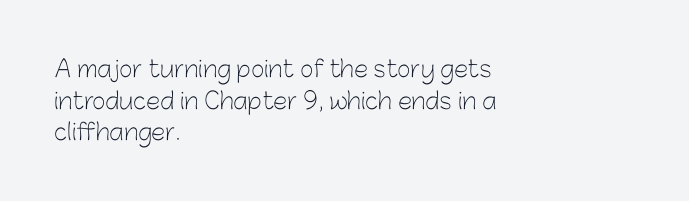
{"italic": "no", "bold": "no", "underline": "no", "align": "left", "line_spacing": "normal", "line_spacing_ratio": 1.38, "letter_spacing": "normal", "letter_spacing_em": 0.0, "glyph_px": 23}
